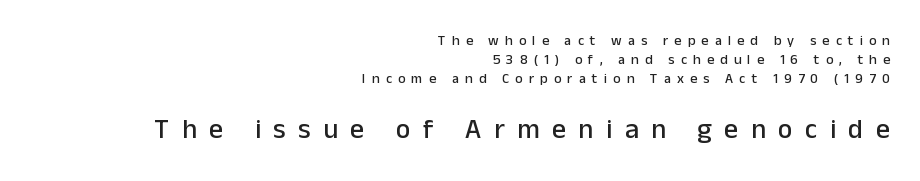
The image shows 28 px sans-serif type, upright; set right-aligned, normal line spacing (1.35x), unusually wide letter spacing (+0.44 em), not underlined; the second (bottom) block is 2.0x larger; low stroke contrast and a medium x-height.
